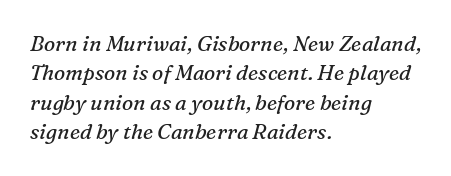
The image shows 21 px text type, italic (leaning right); set left-aligned, normal line spacing (1.4x), normal letter spacing, not underlined.
